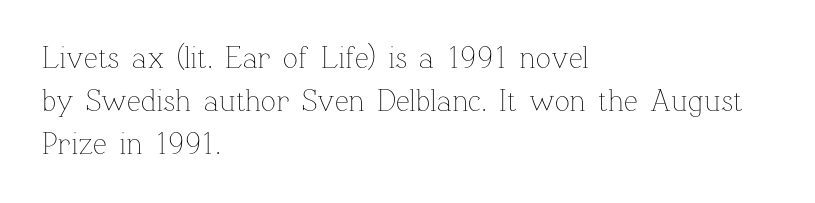
{"italic": "no", "bold": "no", "weight": "thin", "width": "normal", "stroke_contrast": "low", "x_height": "medium", "monospaced": "no", "underline": "no", "align": "left", "line_spacing": "normal", "line_spacing_ratio": 1.39, "letter_spacing": "normal", "letter_spacing_em": 0.0, "glyph_px": 31}
